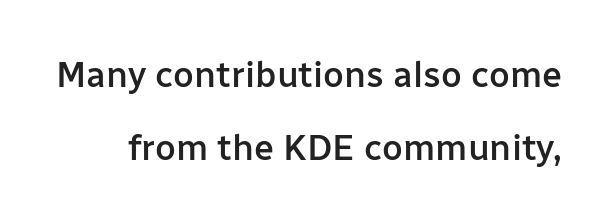
Q: Is the text bold? A: Semi-bold.
Q: Is the text italic (slanted)? A: No, it is upright.
Q: Is the typeface a serif or a sans-serif typeface? A: Sans-serif.
Q: Is the text underlined? A: No.
Q: Is the spacing between letters normal or unusually wide? A: Normal.
Q: Is the spacing between lines tight, normal or loose? A: Loose.
Q: Width (condensed, normal, or wide)? A: Normal.
Q: Stroke contrast? A: Low.
Q: x-height? A: Medium.
Q: Monospaced? A: No.
